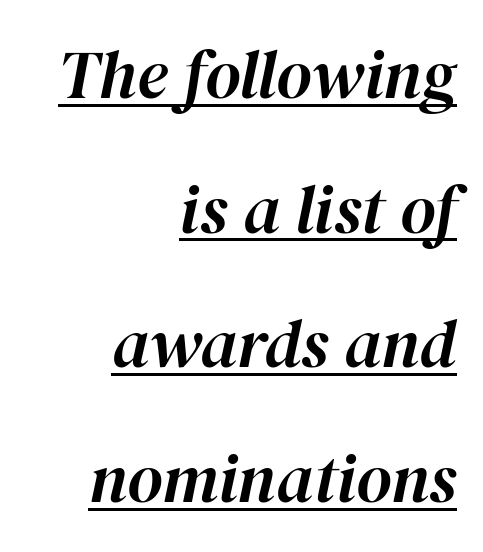
The image shows 68 px text type, italic (leaning right); set right-aligned, loose line spacing (1.98x), normal letter spacing, underlined; high stroke contrast and a medium x-height.
